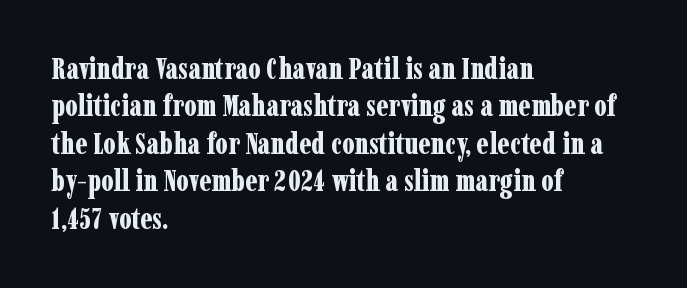
{"serif": "yes", "italic": "no", "bold": "yes", "weight": "bold", "width": "condensed", "stroke_contrast": "low", "x_height": "medium", "monospaced": "no", "underline": "no", "align": "left", "line_spacing": "normal", "line_spacing_ratio": 1.29, "letter_spacing": "normal", "letter_spacing_em": 0.0, "glyph_px": 29}
